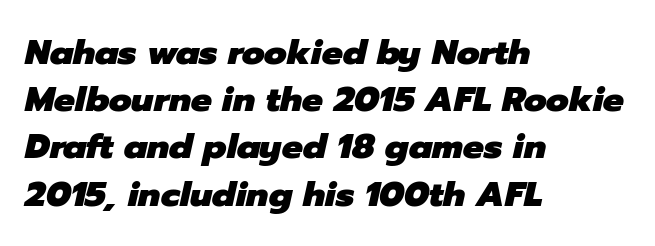
Notice how descenders clear the ascenders below comfortably — that's standard leading. One-word summary of the alignment: left. Characters are canted at an angle relative to the baseline's perpendicular. The zone under the glyphs is completely vacant.
